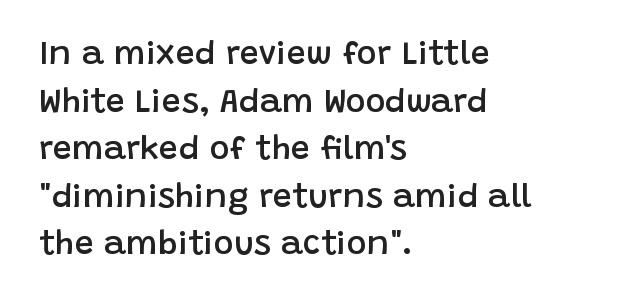
Q: Is the text bold? A: Semi-bold.
Q: Is the text italic (slanted)? A: No, it is upright.
Q: Is the typeface a serif or a sans-serif typeface? A: Sans-serif.
Q: Is the text underlined? A: No.
Q: How is the paragraph aligned? A: Left-aligned.
Q: Is the spacing between letters normal or unusually wide? A: Normal.
Q: Is the spacing between lines tight, normal or loose? A: Normal.
Q: Width (condensed, normal, or wide)? A: Normal.
Q: Stroke contrast? A: Low.
Q: x-height? A: Large.
Q: Monospaced? A: No.
